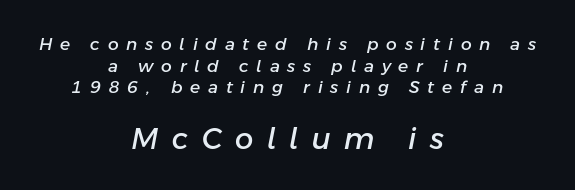
{"italic": "yes", "lean": "right", "slant_degrees": 11, "width": "normal", "stroke_contrast": "low", "x_height": "medium", "monospaced": "no", "underline": "no", "align": "center", "line_spacing": "normal", "line_spacing_ratio": 1.27, "letter_spacing": "wide", "letter_spacing_em": 0.46, "larger_block": "second", "size_ratio": 1.71, "glyph_px": 29}
